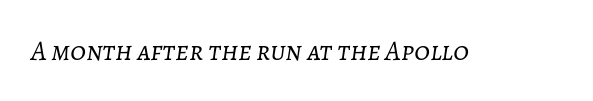
Each letter keeps its own natural width here, so spacing adapts to shape. Decoration check: the copy has no underline. The gaps between neighbouring characters are ordinary and unremarkable. Slant detected: the letters are inclined.
